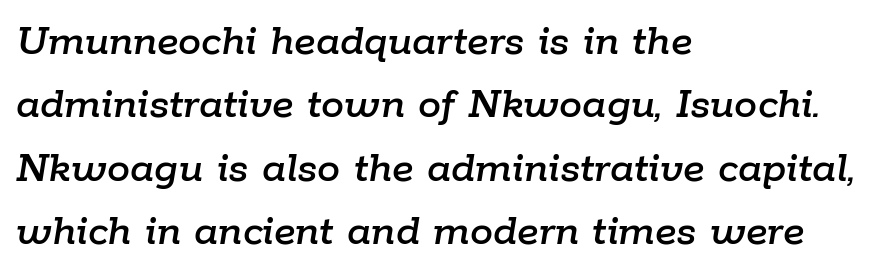
The image shows 46 px text type, italic (leaning right); set left-aligned, normal line spacing (1.38x), normal letter spacing, not underlined; low stroke contrast and a medium x-height.
